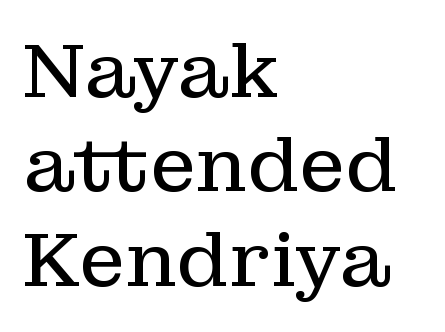
The image shows 75 px regular-weight serif type, upright; set left-aligned, normal line spacing (1.26x), normal letter spacing, not underlined; low stroke contrast and a medium x-height.
